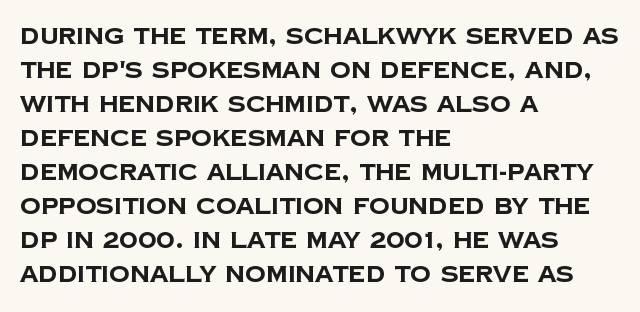
The image shows 23 px bold type; set left-aligned, normal line spacing (1.48x), normal letter spacing, not underlined.
